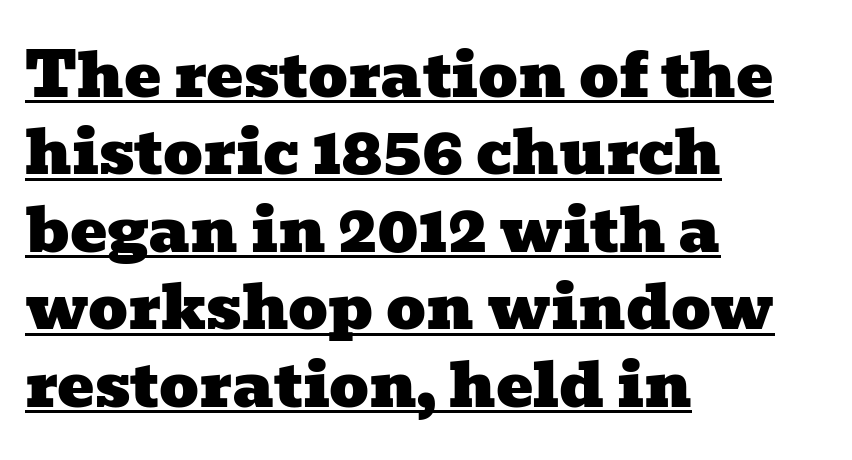
{"serif": "yes", "width": "wide", "stroke_contrast": "low", "x_height": "medium", "monospaced": "no", "underline": "yes", "align": "left", "line_spacing": "normal", "line_spacing_ratio": 1.25, "letter_spacing": "normal", "letter_spacing_em": 0.0, "glyph_px": 62}
